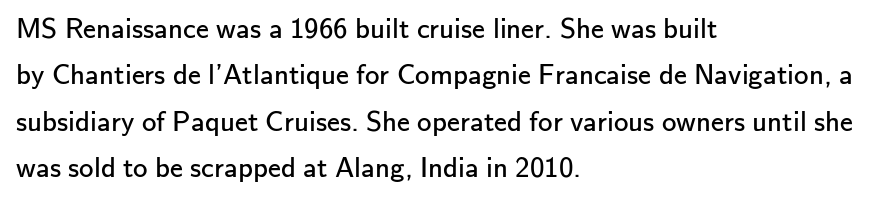
Q: Is the text bold? A: No.
Q: Is the text italic (slanted)? A: No, it is upright.
Q: Is the typeface a serif or a sans-serif typeface? A: Sans-serif.
Q: Is the text underlined? A: No.
Q: How is the paragraph aligned? A: Left-aligned.
Q: Is the spacing between letters normal or unusually wide? A: Normal.
Q: Is the spacing between lines tight, normal or loose? A: Normal.
Q: Width (condensed, normal, or wide)? A: Normal.
Q: Stroke contrast? A: Low.
Q: x-height? A: Small.
Q: Monospaced? A: No.
